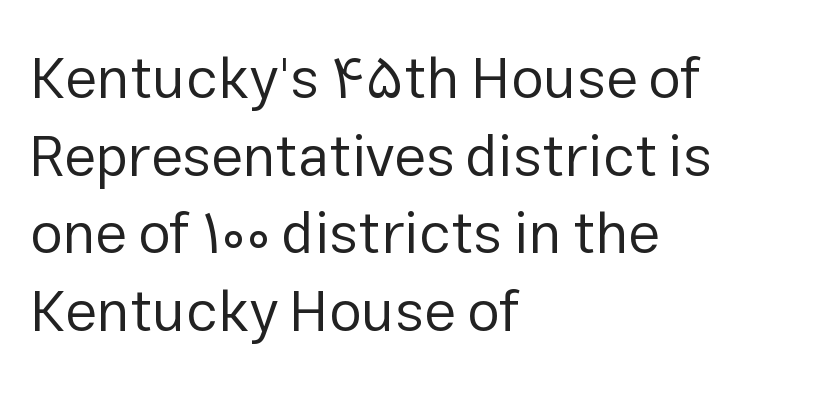
The image shows 58 px regular-weight sans-serif type, upright; set left-aligned, normal line spacing (1.34x), normal letter spacing, not underlined; low stroke contrast and a medium x-height.
